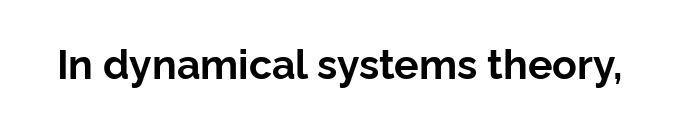
The image shows 41 px bold sans-serif type, upright; set normal letter spacing, not underlined; low stroke contrast and a medium x-height.
